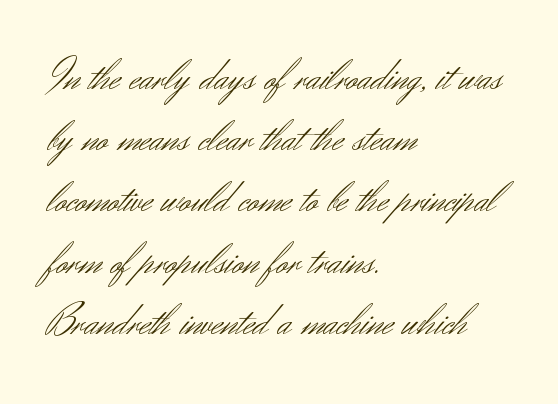
{"serif": "no", "bold": "no", "weight": "light", "width": "normal", "stroke_contrast": "medium", "x_height": "small", "monospaced": "no", "underline": "no", "align": "left", "line_spacing": "normal", "line_spacing_ratio": 1.36, "letter_spacing": "normal", "letter_spacing_em": 0.0, "glyph_px": 45}
